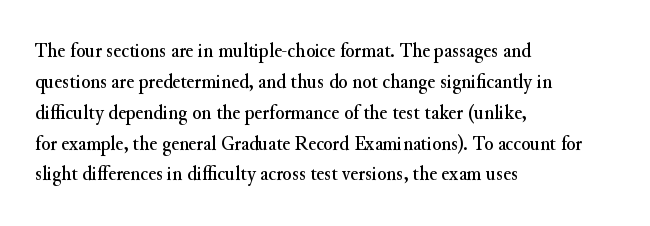
Q: Is the text italic (slanted)? A: No, it is upright.
Q: Is the text underlined? A: No.
Q: How is the paragraph aligned? A: Left-aligned.
Q: Is the spacing between letters normal or unusually wide? A: Normal.
Q: Is the spacing between lines tight, normal or loose? A: Normal.
